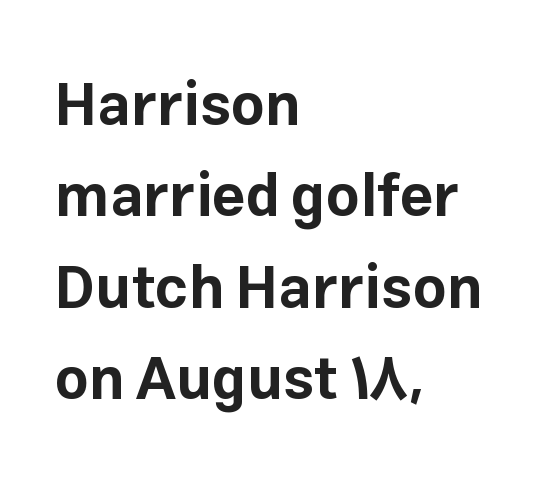
Q: Is the text bold? A: Yes.
Q: Is the text italic (slanted)? A: No, it is upright.
Q: Is the typeface a serif or a sans-serif typeface? A: Sans-serif.
Q: Is the text underlined? A: No.
Q: How is the paragraph aligned? A: Left-aligned.
Q: Is the spacing between letters normal or unusually wide? A: Normal.
Q: Is the spacing between lines tight, normal or loose? A: Normal.
Q: Width (condensed, normal, or wide)? A: Normal.
Q: Stroke contrast? A: Low.
Q: x-height? A: Medium.
Q: Monospaced? A: No.
